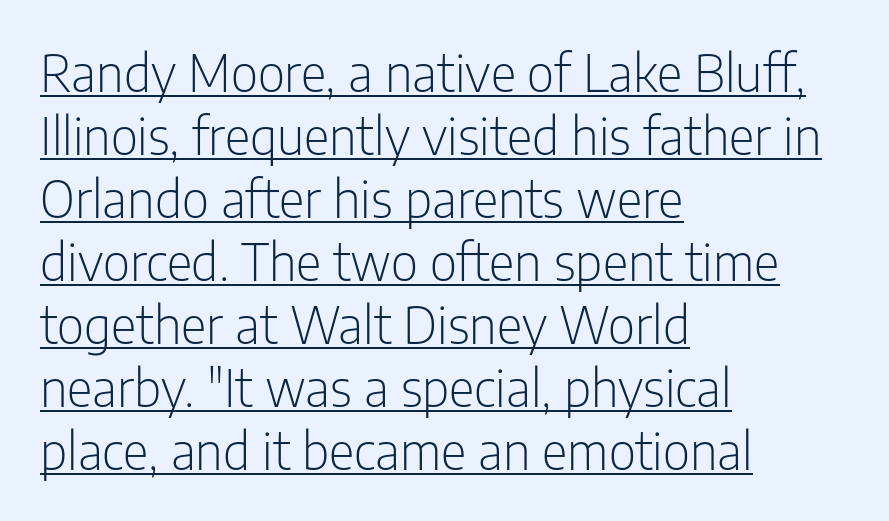
Q: Is the text bold? A: No.
Q: Is the text italic (slanted)? A: No, it is upright.
Q: Is the typeface a serif or a sans-serif typeface? A: Sans-serif.
Q: Is the text underlined? A: Yes.
Q: How is the paragraph aligned? A: Left-aligned.
Q: Is the spacing between letters normal or unusually wide? A: Normal.
Q: Is the spacing between lines tight, normal or loose? A: Normal.
Q: Width (condensed, normal, or wide)? A: Condensed.
Q: Stroke contrast? A: Low.
Q: x-height? A: Medium.
Q: Monospaced? A: No.
